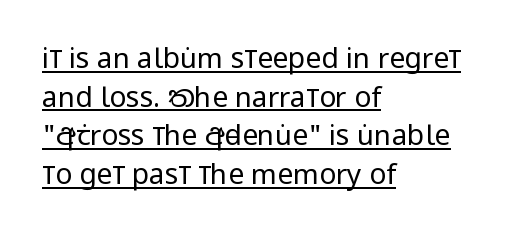
The image shows 28 px regular-weight, condensed sans-serif type, upright; set left-aligned, normal line spacing (1.38x), normal letter spacing, underlined; low stroke contrast and a large x-height.
